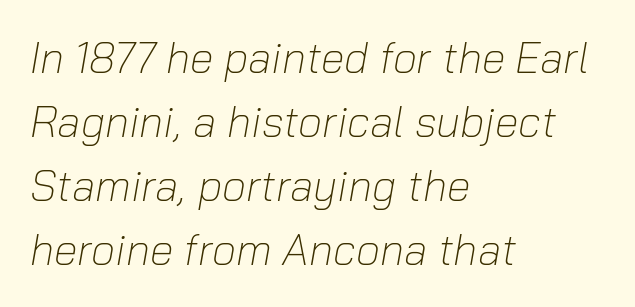
{"italic": "yes", "lean": "right", "slant_degrees": 10, "bold": "no", "weight": "light", "width": "normal", "stroke_contrast": "low", "x_height": "medium", "monospaced": "no", "underline": "no", "align": "left", "line_spacing": "normal", "line_spacing_ratio": 1.49, "letter_spacing": "normal", "letter_spacing_em": 0.0, "glyph_px": 43}
